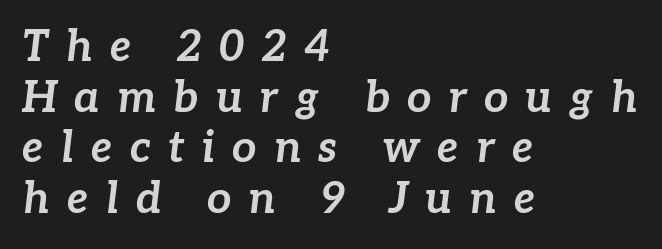
Q: Is the text bold? A: Yes.
Q: Is the text italic (slanted)? A: Yes, it leans right by about 7 degrees.
Q: Is the text underlined? A: No.
Q: How is the paragraph aligned? A: Left-aligned.
Q: Is the spacing between letters normal or unusually wide? A: Unusually wide.
Q: Width (condensed, normal, or wide)? A: Normal.
Q: Stroke contrast? A: Low.
Q: x-height? A: Medium.
Q: Monospaced? A: No.
